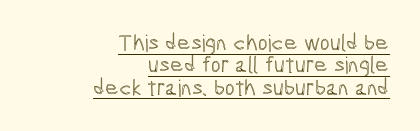
{"italic": "no", "underline": "yes", "align": "right", "line_spacing": "tight", "line_spacing_ratio": 0.97, "letter_spacing": "normal", "letter_spacing_em": 0.0, "glyph_px": 23}
